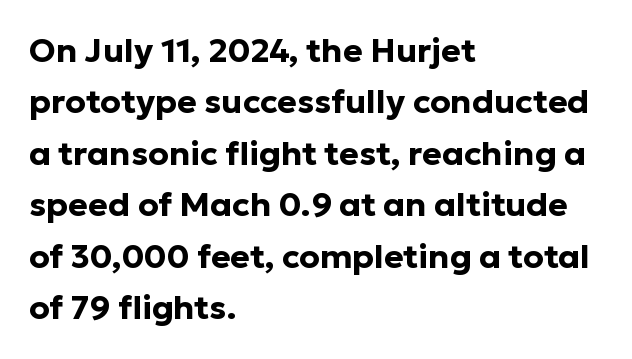
Q: Is the text bold? A: Yes.
Q: Is the text italic (slanted)? A: No, it is upright.
Q: Is the typeface a serif or a sans-serif typeface? A: Sans-serif.
Q: Is the text underlined? A: No.
Q: How is the paragraph aligned? A: Left-aligned.
Q: Is the spacing between letters normal or unusually wide? A: Normal.
Q: Is the spacing between lines tight, normal or loose? A: Normal.
Q: Width (condensed, normal, or wide)? A: Normal.
Q: Stroke contrast? A: Low.
Q: x-height? A: Medium.
Q: Monospaced? A: No.
